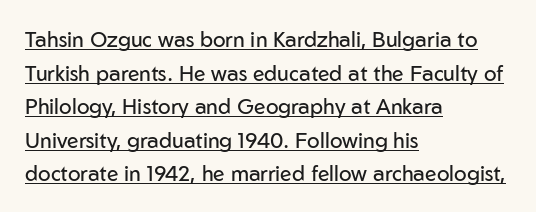
The type is set solid horizontally, with unmodified tracking. The rendering anchors every line to the left-hand side. A continuous stroke trails under the words, as in a hyperlink. Normally led — the rows are evenly, conventionally spaced.
